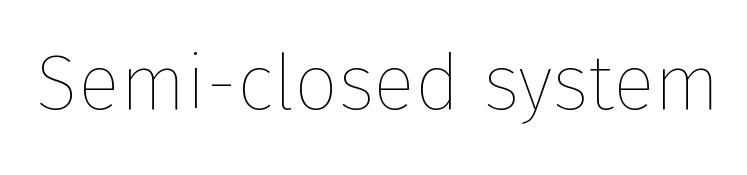
Q: Is the text bold? A: No.
Q: Is the text italic (slanted)? A: No, it is upright.
Q: Is the text underlined? A: No.
Q: Is the spacing between letters normal or unusually wide? A: Normal.
Q: Width (condensed, normal, or wide)? A: Normal.
Q: Stroke contrast? A: Low.
Q: x-height? A: Medium.
Q: Monospaced? A: No.
